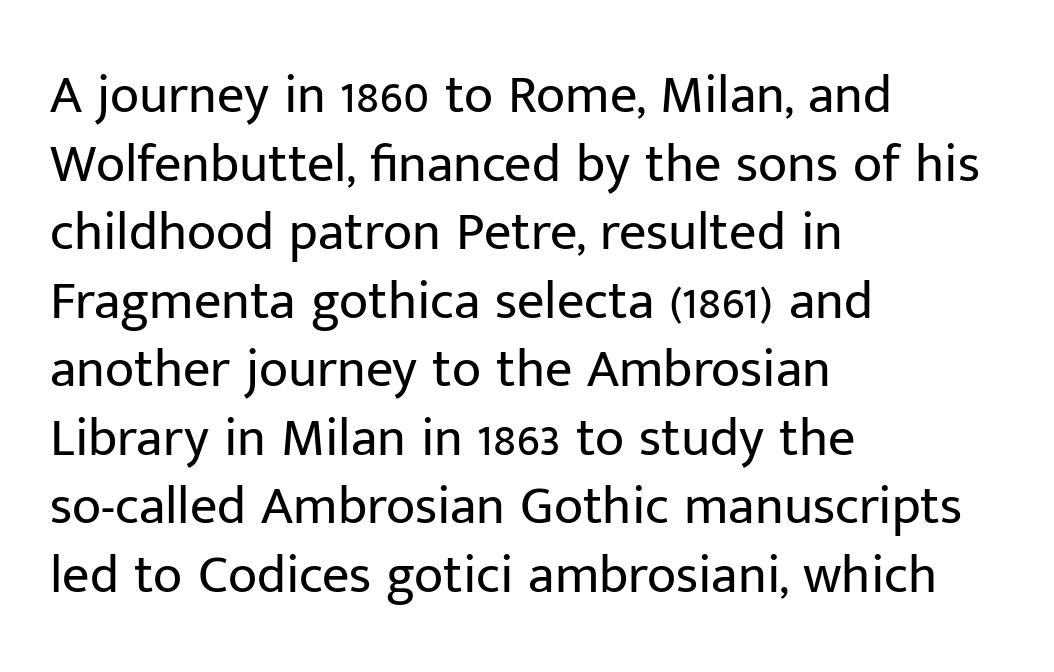
Heaviness? Minimal to ordinary, like unemphasized prose. Designer's note — italics off, roman on. Normally led — the rows are evenly, conventionally spaced. If you drew a ruler down the left edge, every line would touch it.
